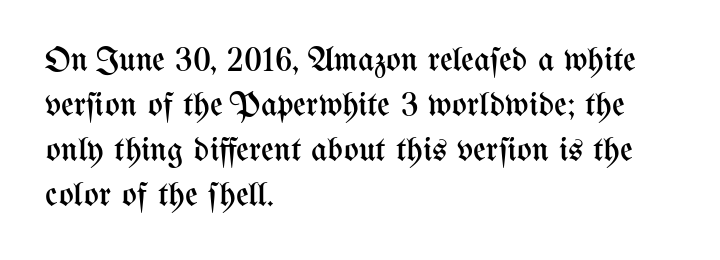
{"italic": "no", "bold": "no", "weight": "regular", "width": "condensed", "stroke_contrast": "medium", "x_height": "medium", "monospaced": "no", "underline": "no", "align": "left", "line_spacing": "normal", "line_spacing_ratio": 1.29, "letter_spacing": "normal", "letter_spacing_em": 0.0, "glyph_px": 35}
